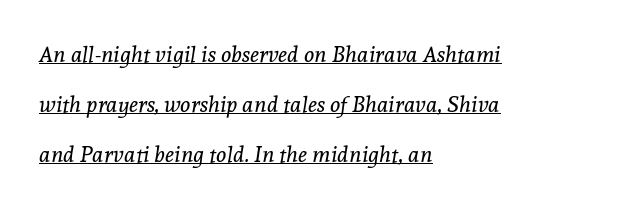
{"italic": "yes", "lean": "right", "slant_degrees": 8, "bold": "no", "underline": "yes", "align": "left", "line_spacing": "loose", "line_spacing_ratio": 2.28, "letter_spacing": "normal", "letter_spacing_em": 0.0, "glyph_px": 22}
